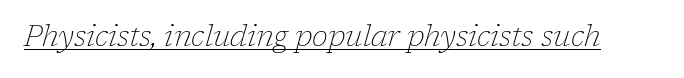
Character widths vary here, with narrow letters taking less room than wide ones. Is this a heavy cut? Hardly; it is regular or lighter. The letters are slanted; this is an italic face. Short note: letters normally spaced. The typeface chosen for these lines features serifs. Honestly, the underline is the first thing you notice here.
